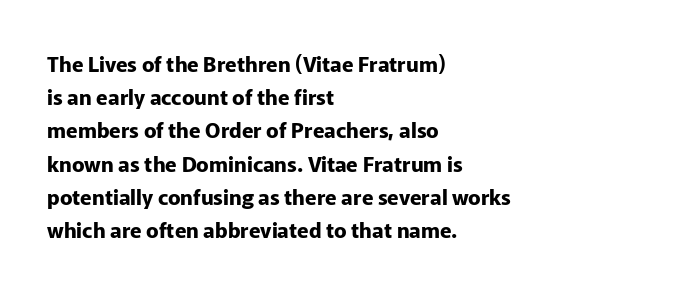
Q: Is the text bold? A: Yes.
Q: Is the text italic (slanted)? A: No, it is upright.
Q: Is the text underlined? A: No.
Q: How is the paragraph aligned? A: Left-aligned.
Q: Is the spacing between letters normal or unusually wide? A: Normal.
Q: Is the spacing between lines tight, normal or loose? A: Normal.
